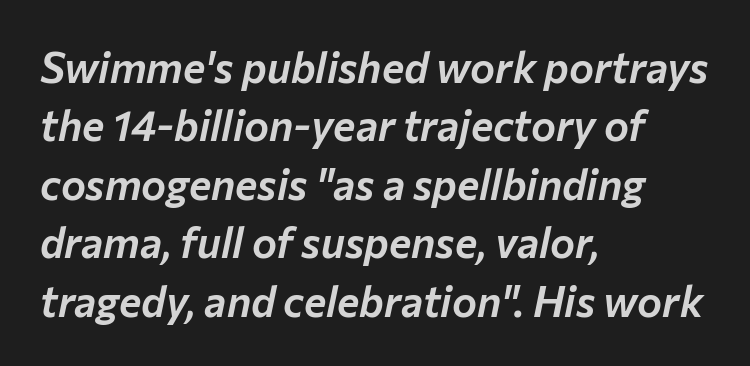
The image shows 42 px text type, italic (leaning right); set left-aligned, normal line spacing (1.39x), normal letter spacing, not underlined; low stroke contrast and a medium x-height.
